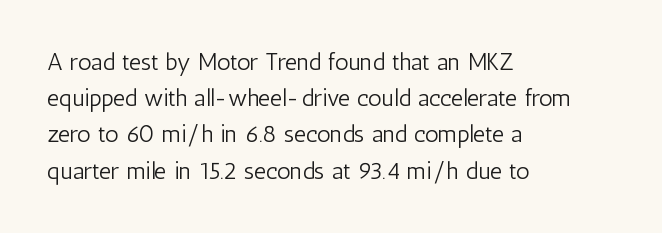
{"italic": "no", "bold": "no", "underline": "no", "align": "left", "line_spacing": "normal", "line_spacing_ratio": 1.51, "letter_spacing": "normal", "letter_spacing_em": 0.0, "glyph_px": 24}
